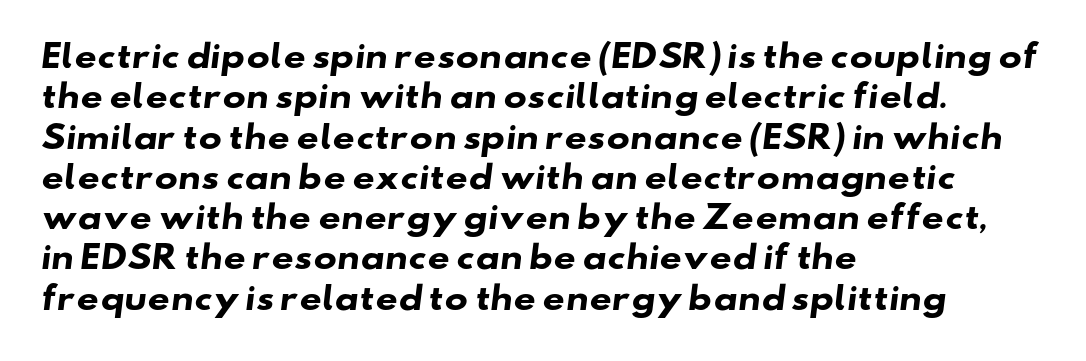
Weight: bold. Regular leading. The glyphs are unaccompanied by any horizontal stroke below them. The characters display no serif detailing; their extremities are plain. You could not count columns in this text — the font is proportionally spaced. Between one letter and the next there's only the usual sliver of space.
